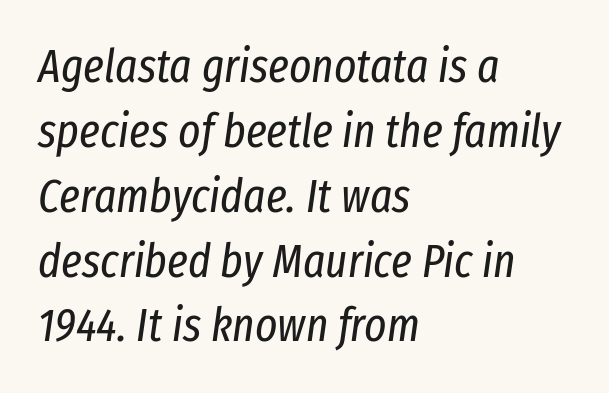
These lines sit exactly where default settings would place them. All the whitespace from short lines collects on the right. Compared with ordinary roman type, these characters are visibly tilted. The letters sit at their default tracking, neither squeezed nor spread. The font is comparable to plain body text, perhaps lighter.
